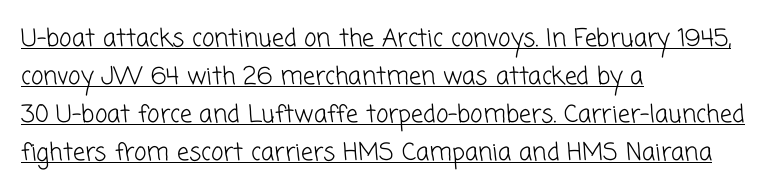
Q: Is the text bold? A: No.
Q: Is the text underlined? A: Yes.
Q: How is the paragraph aligned? A: Left-aligned.
Q: Is the spacing between letters normal or unusually wide? A: Normal.
Q: Is the spacing between lines tight, normal or loose? A: Normal.
